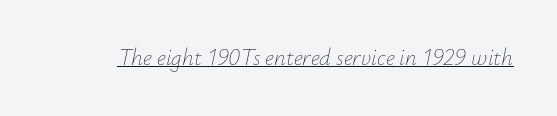
{"italic": "yes", "lean": "right", "slant_degrees": 12, "bold": "no", "underline": "yes", "letter_spacing": "normal", "letter_spacing_em": 0.0, "glyph_px": 23}
